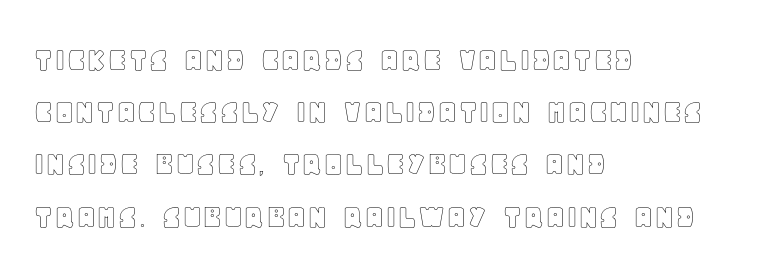
The image shows 36 px text type, upright; set left-aligned, normal line spacing (1.45x), normal letter spacing, not underlined; a large x-height.
